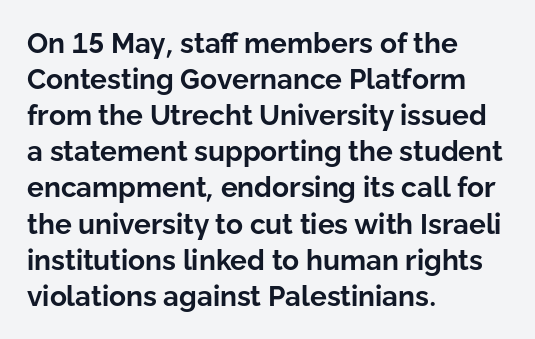
{"serif": "no", "italic": "no", "bold": "yes", "weight": "bold", "width": "normal", "stroke_contrast": "low", "x_height": "medium", "monospaced": "no", "underline": "no", "align": "left", "line_spacing": "normal", "line_spacing_ratio": 1.29, "letter_spacing": "normal", "letter_spacing_em": 0.0, "glyph_px": 28}
